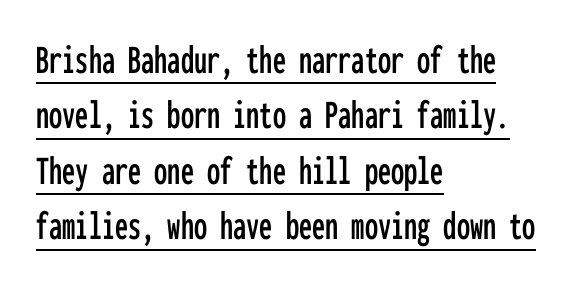
Q: Is the text italic (slanted)? A: No, it is upright.
Q: Is the typeface a serif or a sans-serif typeface? A: Sans-serif.
Q: Is the text underlined? A: Yes.
Q: How is the paragraph aligned? A: Left-aligned.
Q: Is the spacing between letters normal or unusually wide? A: Normal.
Q: Is the spacing between lines tight, normal or loose? A: Normal.
Q: Width (condensed, normal, or wide)? A: Condensed.
Q: Stroke contrast? A: Low.
Q: x-height? A: Medium.
Q: Monospaced? A: Yes.
